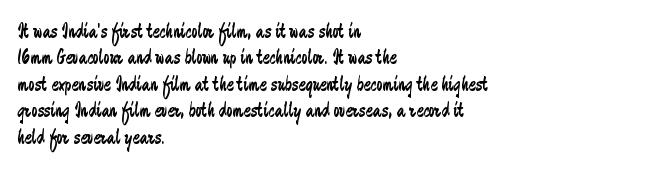
{"bold": "no", "underline": "no", "align": "left", "line_spacing": "normal", "line_spacing_ratio": 1.26, "letter_spacing": "normal", "letter_spacing_em": 0.0, "glyph_px": 21}
